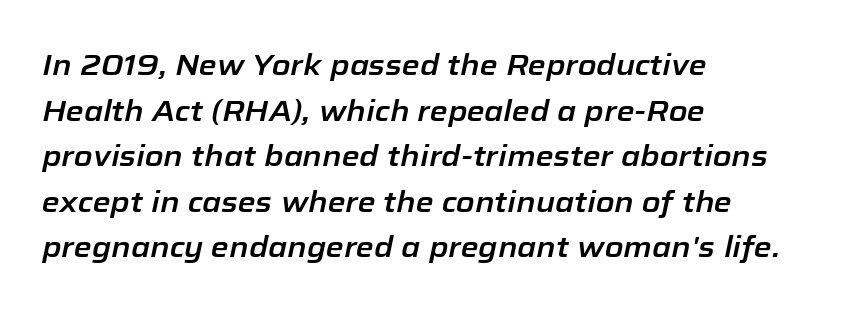
The letters advance in unequal steps, a hallmark of proportional type. Words appear dense and cohesive because spacing is normal. Compared with ordinary roman type, these characters are visibly tilted. Check the space under the baseline: it is left empty. Horizontal bands of white between lines are of average thickness.
